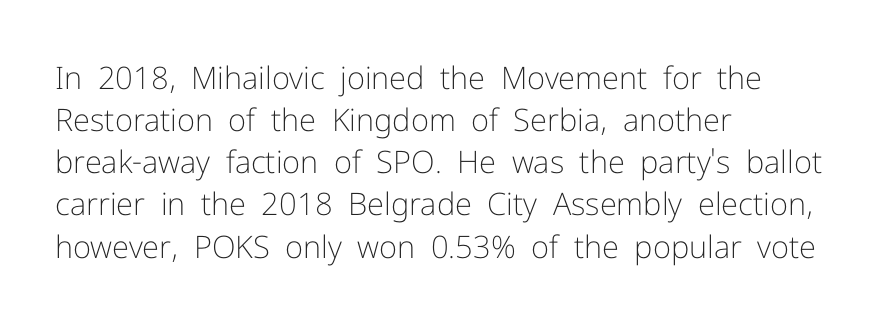
The image shows 31 px light sans-serif type, upright; set left-aligned, normal line spacing (1.36x), normal letter spacing, not underlined; low stroke contrast and a medium x-height.
